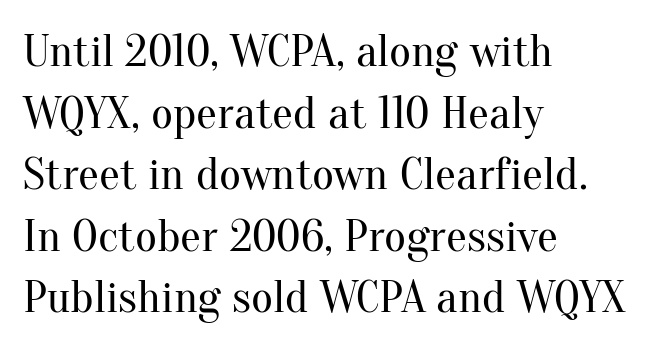
{"serif": "yes", "italic": "no", "bold": "no", "weight": "regular", "width": "normal", "stroke_contrast": "medium", "x_height": "small", "monospaced": "no", "underline": "no", "align": "left", "line_spacing": "normal", "line_spacing_ratio": 1.31, "letter_spacing": "normal", "letter_spacing_em": 0.0, "glyph_px": 47}
